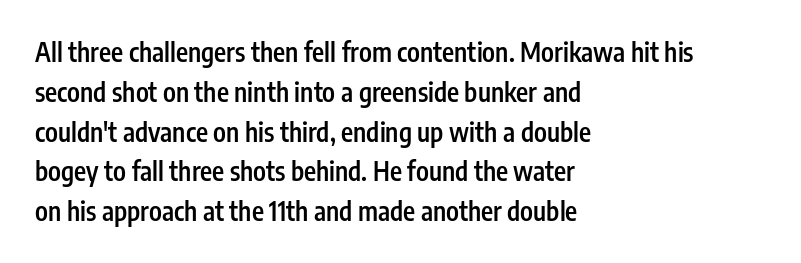
Ordinary non-slanted type is in use. Reading down the block, your eye returns to a fixed left position each line. These lines sit exactly where default settings would place them. Check the space under the baseline: it is left empty.
